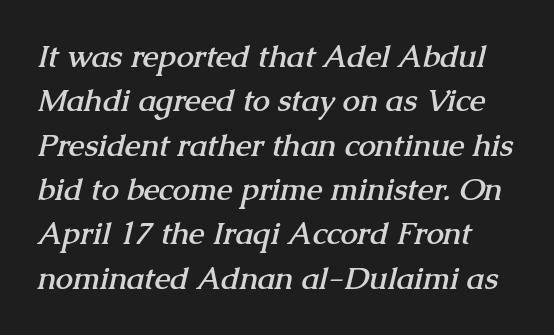
{"serif": "yes", "bold": "yes", "weight": "semibold", "width": "normal", "stroke_contrast": "medium", "x_height": "medium", "monospaced": "no", "underline": "no", "line_spacing": "normal", "line_spacing_ratio": 1.43, "letter_spacing": "normal", "letter_spacing_em": 0.0, "glyph_px": 31}
